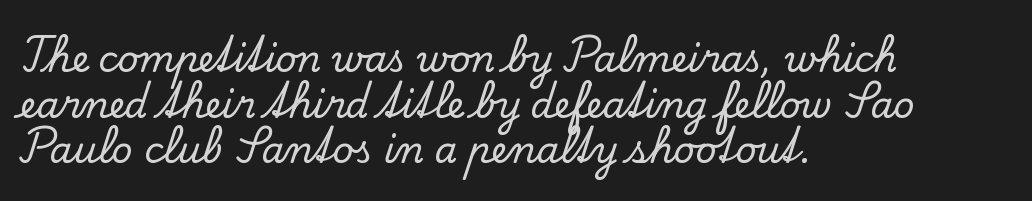
This rendering employs a face with finishing strokes, i.e., a serif. These lines stack with their left ends in a neat column. The space directly below the letters is spotless. Whoever set this chose a conventional vertical rhythm.
